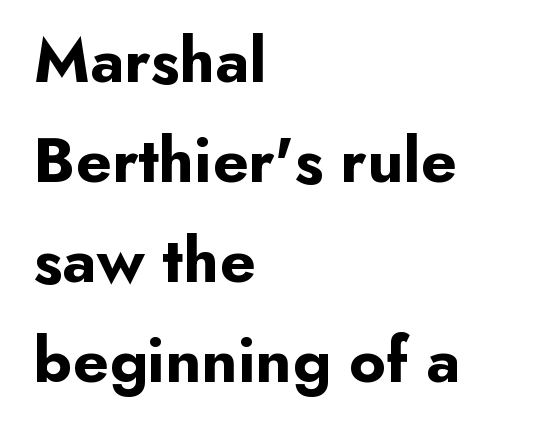
The image shows 65 px bold sans-serif type, upright; set left-aligned, normal line spacing (1.54x), normal letter spacing, not underlined; low stroke contrast and a small x-height.
